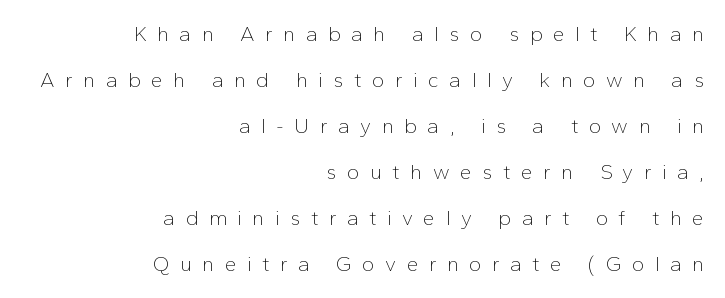
The foot of each line stays bare and open. This sample trades compactness for vertical openness between lines. A quiet, ordinary-to-light weight characterises the typeface. In terms of posture, this sample is upright. Visually the block forms a straight wall on the right and a jagged coastline on the left. Students, note that the glyphs here are deliberately spaced far apart.
